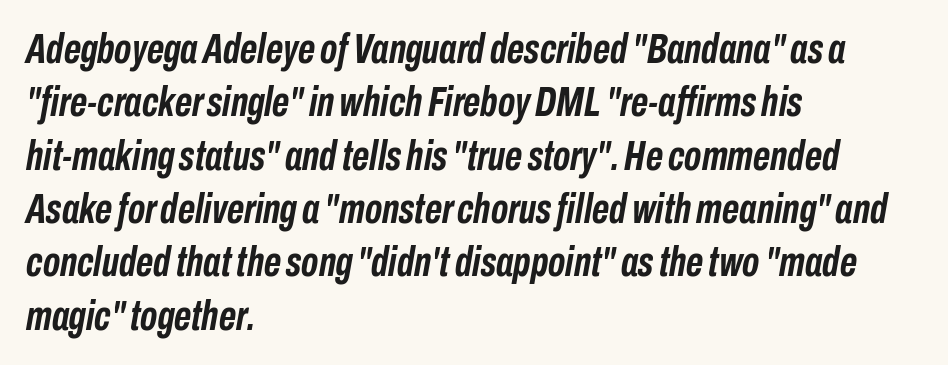
Q: Is the text bold? A: Yes.
Q: Is the text italic (slanted)? A: Yes, it leans right by about 10 degrees.
Q: Is the text underlined? A: No.
Q: How is the paragraph aligned? A: Left-aligned.
Q: Is the spacing between letters normal or unusually wide? A: Normal.
Q: Is the spacing between lines tight, normal or loose? A: Normal.
Q: Width (condensed, normal, or wide)? A: Condensed.
Q: Stroke contrast? A: Low.
Q: x-height? A: Medium.
Q: Monospaced? A: No.
